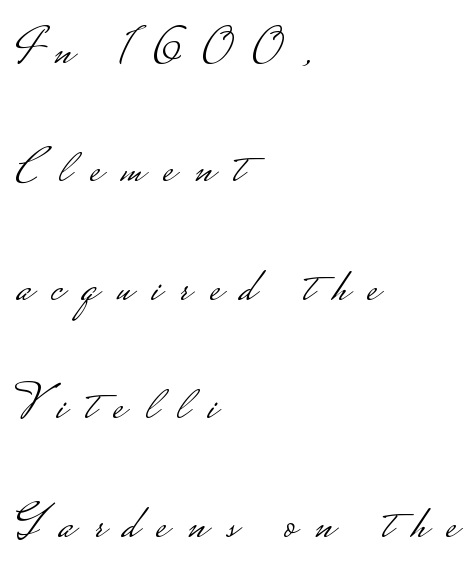
The image shows 50 px light, wide sans-serif type; set left-aligned, loose line spacing (2.37x), unusually wide letter spacing (+0.38 em), not underlined; low stroke contrast.
